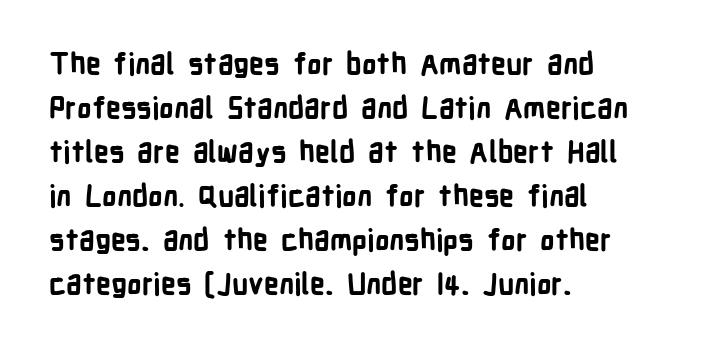
{"serif": "no", "italic": "no", "bold": "yes", "weight": "bold", "width": "condensed", "stroke_contrast": "low", "x_height": "medium", "monospaced": "no", "underline": "no", "align": "left", "line_spacing": "normal", "line_spacing_ratio": 1.52, "letter_spacing": "normal", "letter_spacing_em": 0.0, "glyph_px": 29}
